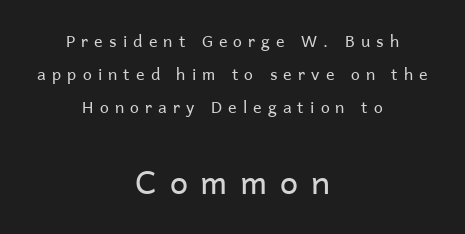
Is this a fixed-width face? No — the glyphs have proportional, varying widths. The lines in this sample share a center point and differ in where they start and stop. Compared with typical body copy, the letter spacing here is much looser. This rendering employs a face without finishing strokes, i.e., a sans-serif. These lines stand farther apart than default settings would place them.
